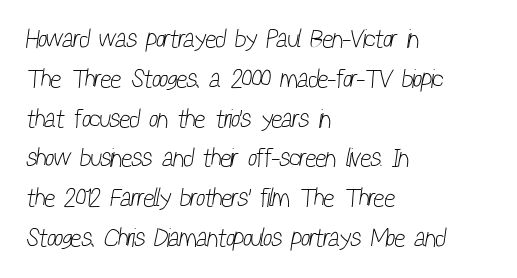
Q: Is the text bold? A: No.
Q: Is the text underlined? A: No.
Q: How is the paragraph aligned? A: Left-aligned.
Q: Is the spacing between letters normal or unusually wide? A: Normal.
Q: Is the spacing between lines tight, normal or loose? A: Normal.
